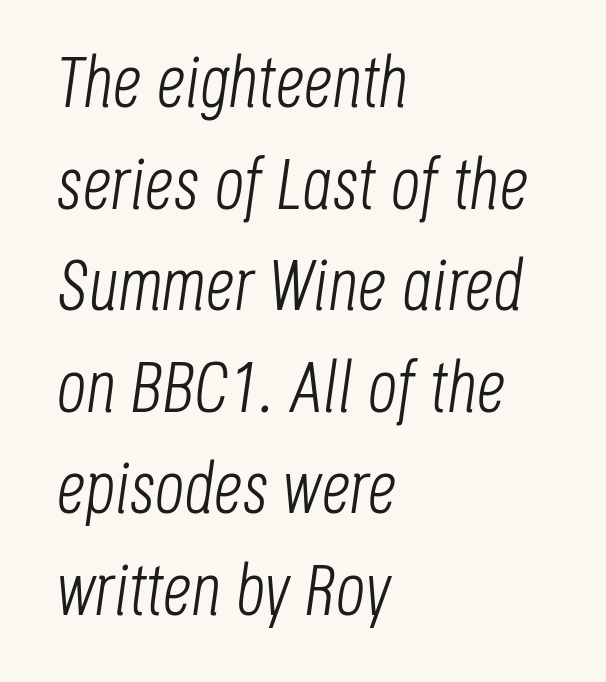
Regarding leading, the lines here are spaced in the standard way. These lines stack with their left ends in a neat column. Tracking here is standard; glyphs follow each other at the usual distance. Nobody drew a line under any word here. When letters slant like this, we call the style italic. Letters have the restrained weight of plain body copy at most.
